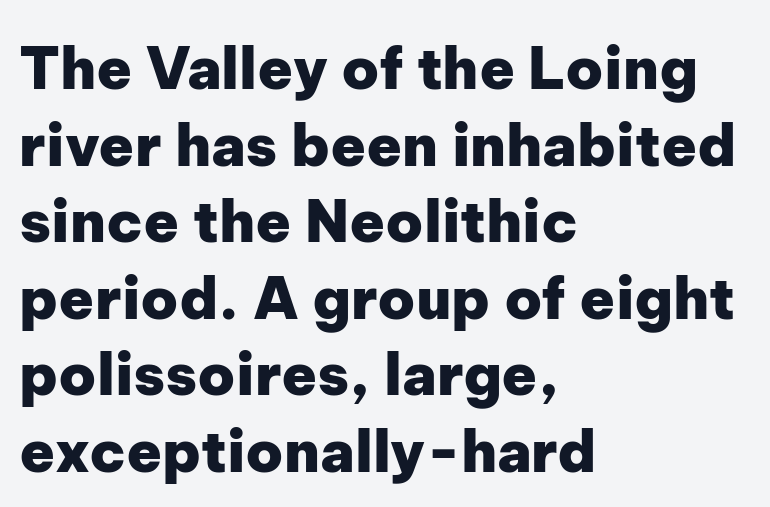
{"serif": "no", "italic": "no", "bold": "yes", "weight": "heavy", "width": "normal", "stroke_contrast": "low", "x_height": "medium", "monospaced": "no", "underline": "no", "align": "left", "line_spacing": "normal", "line_spacing_ratio": 1.32, "letter_spacing": "normal", "letter_spacing_em": 0.0, "glyph_px": 58}
